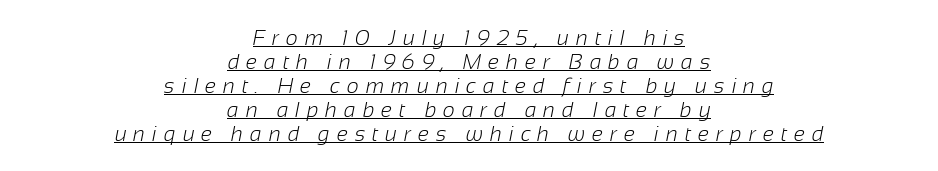
The image shows 21 px text type; set centered, tight line spacing (1.14x), unusually wide letter spacing (+0.33 em), underlined.
